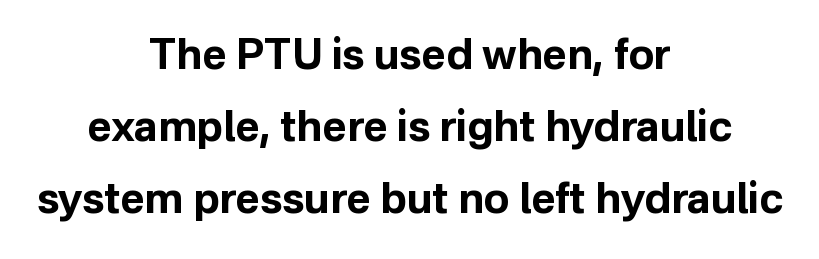
{"serif": "no", "italic": "no", "bold": "yes", "weight": "bold", "width": "normal", "stroke_contrast": "low", "x_height": "medium", "monospaced": "no", "underline": "no", "align": "center", "line_spacing_ratio": 1.71, "letter_spacing": "normal", "letter_spacing_em": 0.0, "glyph_px": 42}
